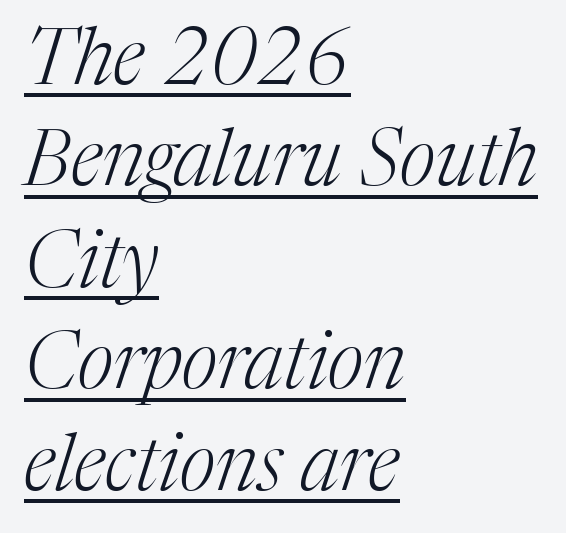
Glance below the letters and you will spot a drawn line. Layout note: lines flush left. Notice how the stems are inclined rather than vertical — that's the hallmark of italics. A normal amount of white space separates one row of letters from the next.
